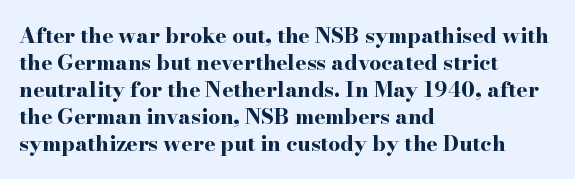
{"italic": "no", "bold": "yes", "underline": "no", "align": "left", "line_spacing": "normal", "line_spacing_ratio": 1.28, "letter_spacing": "normal", "letter_spacing_em": 0.0, "glyph_px": 21}
